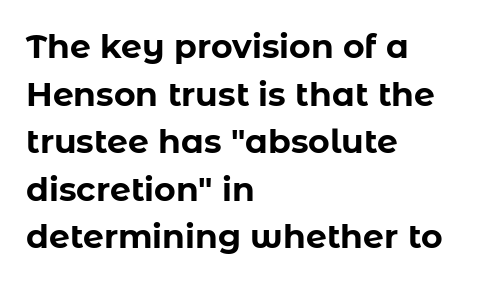
{"serif": "no", "italic": "no", "bold": "yes", "weight": "bold", "width": "normal", "stroke_contrast": "low", "x_height": "medium", "monospaced": "no", "underline": "no", "align": "left", "line_spacing": "normal", "line_spacing_ratio": 1.44, "letter_spacing": "normal", "letter_spacing_em": 0.0, "glyph_px": 33}
